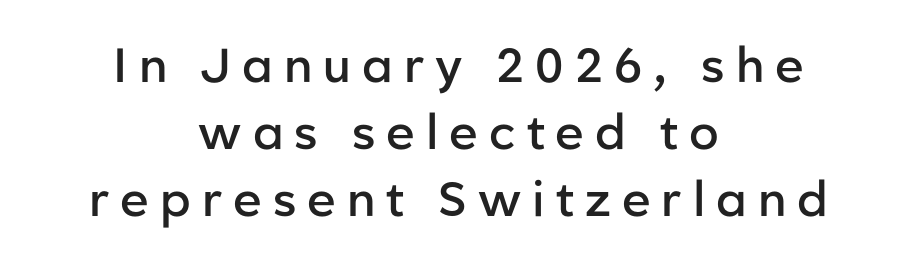
The image shows 48 px semibold sans-serif type, upright; set centered, normal line spacing (1.4x), unusually wide letter spacing (+0.23 em), not underlined; low stroke contrast and a medium x-height.
